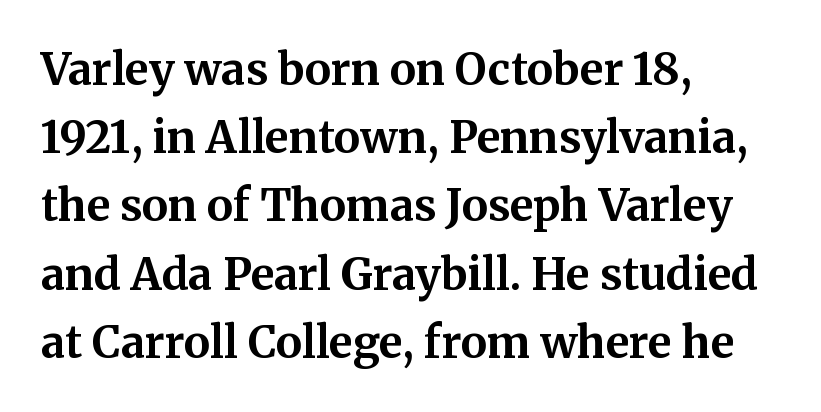
The image shows 44 px bold serif type, upright; set left-aligned, normal line spacing (1.55x), normal letter spacing, not underlined; medium stroke contrast and a medium x-height.
